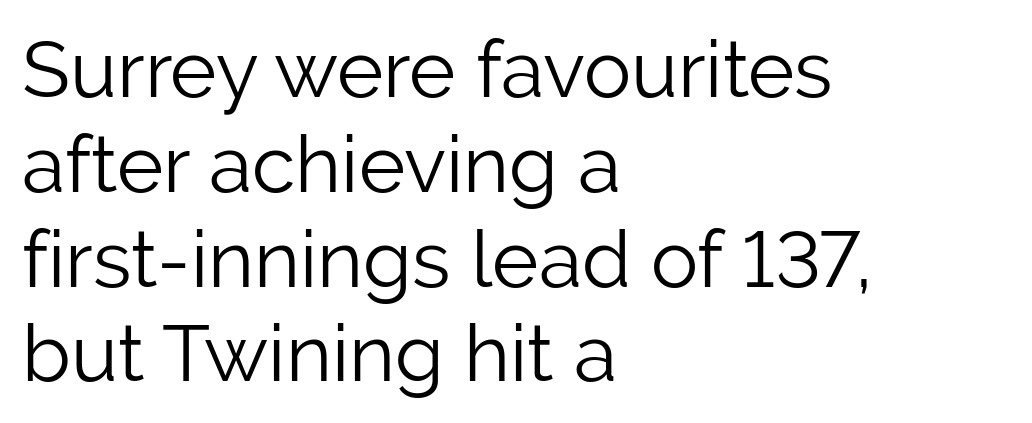
Q: Is the text bold? A: No.
Q: Is the text italic (slanted)? A: No, it is upright.
Q: Is the typeface a serif or a sans-serif typeface? A: Sans-serif.
Q: Is the text underlined? A: No.
Q: How is the paragraph aligned? A: Left-aligned.
Q: Is the spacing between letters normal or unusually wide? A: Normal.
Q: Width (condensed, normal, or wide)? A: Normal.
Q: Stroke contrast? A: Low.
Q: x-height? A: Medium.
Q: Monospaced? A: No.
